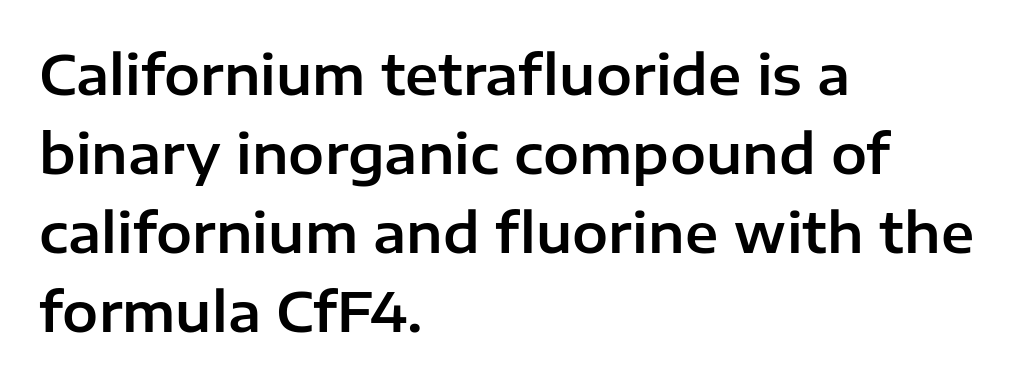
The image shows 54 px sans-serif type, upright; set left-aligned, normal line spacing (1.46x), normal letter spacing, not underlined; low stroke contrast and a medium x-height.
